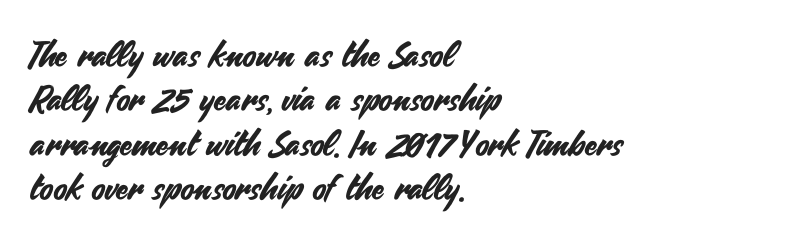
The face used here is proportionally spaced, like ordinary book or web type. Normally led — the rows are evenly, conventionally spaced. The strip under each line holds only bare page. The passage shown has conventional tracking throughout.
